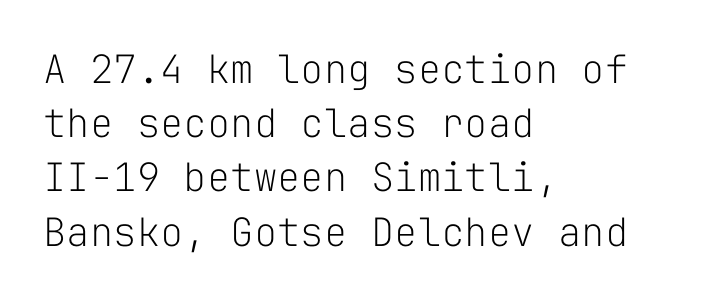
Q: Is the text bold? A: No.
Q: Is the text italic (slanted)? A: No, it is upright.
Q: Is the typeface a serif or a sans-serif typeface? A: Sans-serif.
Q: Is the text underlined? A: No.
Q: How is the paragraph aligned? A: Left-aligned.
Q: Is the spacing between letters normal or unusually wide? A: Normal.
Q: Is the spacing between lines tight, normal or loose? A: Normal.
Q: Width (condensed, normal, or wide)? A: Normal.
Q: Stroke contrast? A: Low.
Q: x-height? A: Medium.
Q: Monospaced? A: Yes.
